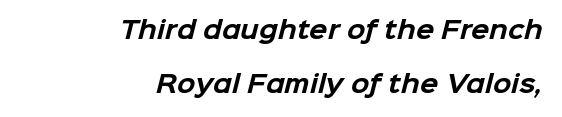
{"bold": "yes", "underline": "no", "align": "right", "line_spacing": "loose", "line_spacing_ratio": 2.23, "letter_spacing": "normal", "letter_spacing_em": 0.0, "glyph_px": 24}
